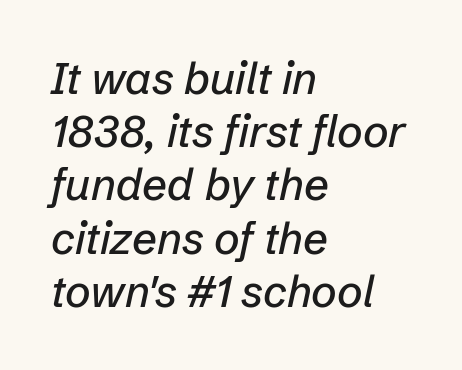
The image shows 44 px text type, italic (leaning right); set left-aligned, line spacing 1.21x, normal letter spacing, not underlined; low stroke contrast and a medium x-height.
